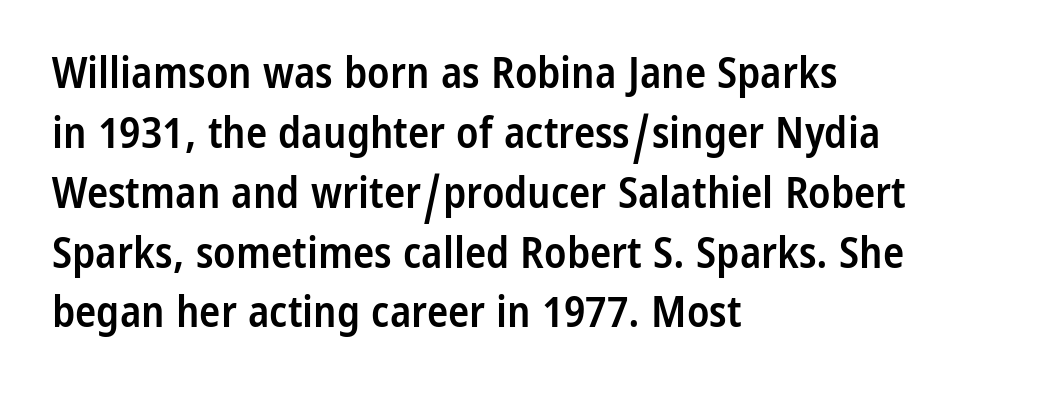
Q: Is the text bold? A: Semi-bold.
Q: Is the text italic (slanted)? A: No, it is upright.
Q: Is the typeface a serif or a sans-serif typeface? A: Sans-serif.
Q: Is the text underlined? A: No.
Q: How is the paragraph aligned? A: Left-aligned.
Q: Is the spacing between letters normal or unusually wide? A: Normal.
Q: Is the spacing between lines tight, normal or loose? A: Normal.
Q: Width (condensed, normal, or wide)? A: Condensed.
Q: Stroke contrast? A: Low.
Q: x-height? A: Medium.
Q: Monospaced? A: No.
